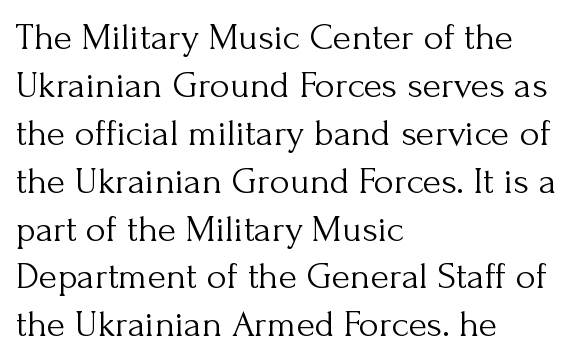
The image shows 38 px light serif type, upright; set left-aligned, normal line spacing (1.26x), normal letter spacing, not underlined; medium stroke contrast and a small x-height.
